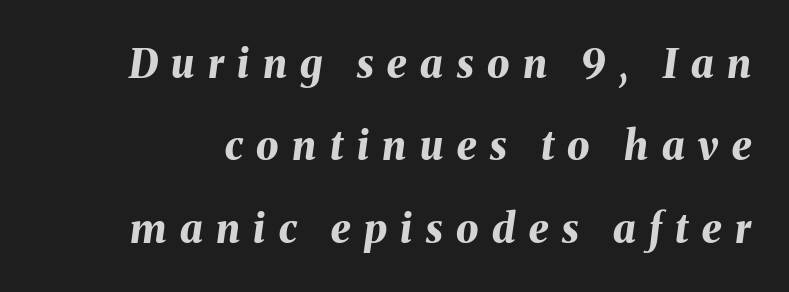
The image shows 40 px bold type, italic (leaning right); set loose line spacing (2.06x), unusually wide letter spacing (+0.34 em), not underlined; medium stroke contrast and a medium x-height.
